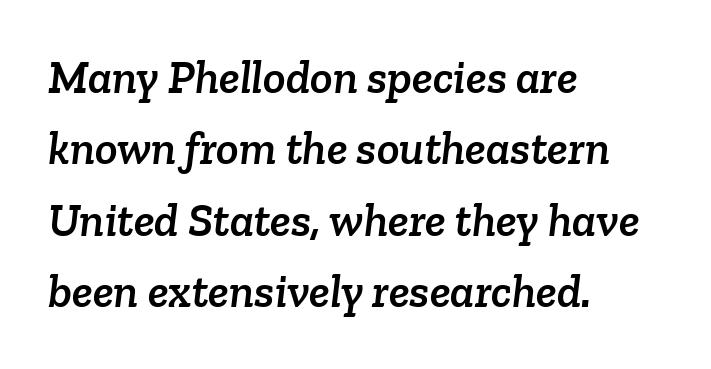
Old-style or modern, the face here clearly has serifs. Each letter keeps its own natural width here, so spacing adapts to shape. There is no visible air inserted between adjacent glyphs. Horizontally, the lines are justified to the leading edge only.
